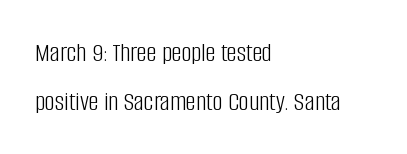
{"serif": "no", "italic": "no", "bold": "no", "weight": "light", "width": "condensed", "stroke_contrast": "low", "x_height": "large", "monospaced": "no", "underline": "no", "align": "left", "line_spacing_ratio": 1.75, "letter_spacing": "normal", "letter_spacing_em": 0.0, "glyph_px": 28}
